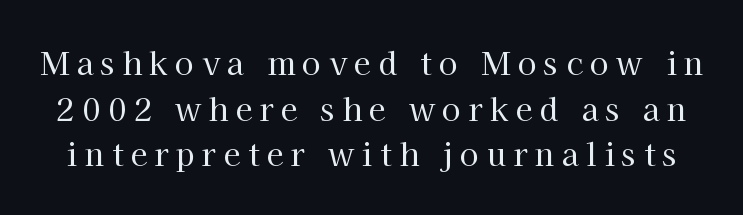
{"serif": "yes", "italic": "no", "bold": "no", "weight": "regular", "width": "normal", "stroke_contrast": "high", "x_height": "medium", "monospaced": "no", "underline": "no", "line_spacing": "normal", "line_spacing_ratio": 1.47, "letter_spacing": "wide", "letter_spacing_em": 0.24, "glyph_px": 31}
